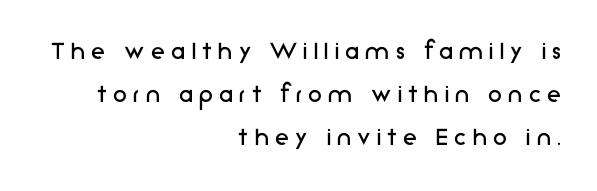
{"serif": "no", "italic": "no", "bold": "no", "weight": "regular", "width": "normal", "stroke_contrast": "low", "x_height": "medium", "monospaced": "no", "underline": "no", "align": "right", "line_spacing": "normal", "line_spacing_ratio": 1.54, "letter_spacing": "wide", "letter_spacing_em": 0.23, "glyph_px": 28}
